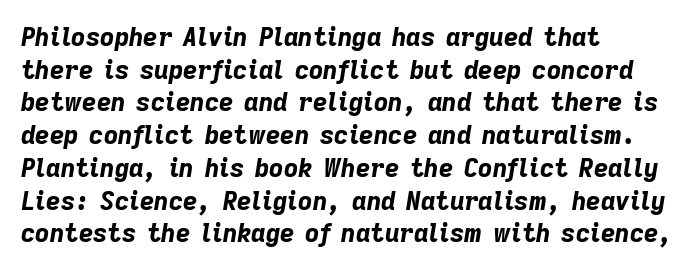
Q: Is the text bold? A: Yes.
Q: Is the text italic (slanted)? A: Yes, it leans right by about 9 degrees.
Q: Is the text underlined? A: No.
Q: How is the paragraph aligned? A: Left-aligned.
Q: Is the spacing between letters normal or unusually wide? A: Normal.
Q: Is the spacing between lines tight, normal or loose? A: Normal.
